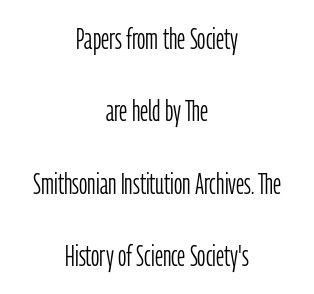
The image shows 29 px light, condensed sans-serif type, upright; set centered, loose line spacing (2.5x), normal letter spacing, not underlined; low stroke contrast and a medium x-height.
